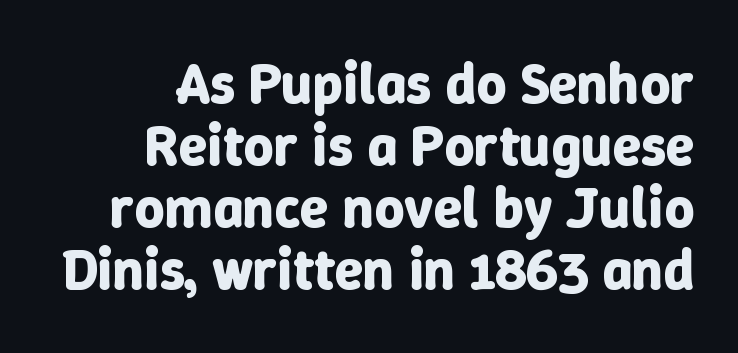
{"italic": "no", "bold": "yes", "weight": "bold", "width": "normal", "stroke_contrast": "low", "x_height": "medium", "monospaced": "no", "underline": "no", "align": "right", "line_spacing": "tight", "line_spacing_ratio": 1.07, "letter_spacing": "normal", "letter_spacing_em": 0.0, "glyph_px": 58}
